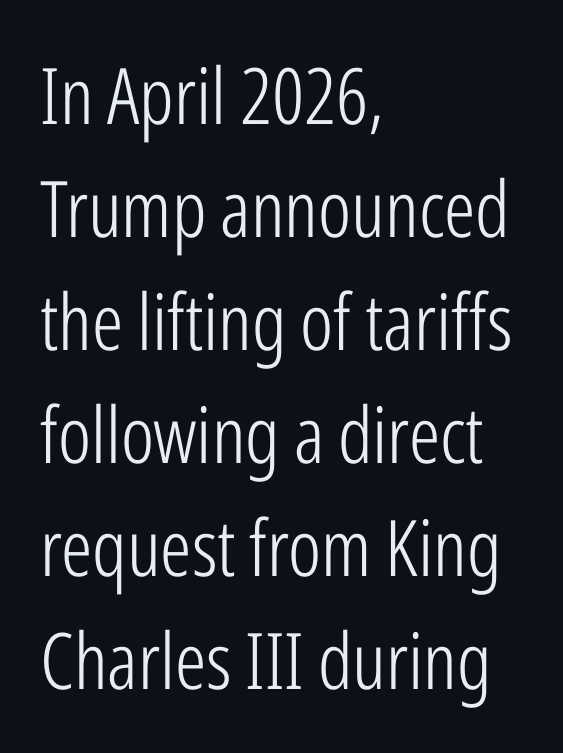
Q: Is the text bold? A: No.
Q: Is the text italic (slanted)? A: No, it is upright.
Q: Is the typeface a serif or a sans-serif typeface? A: Sans-serif.
Q: Is the text underlined? A: No.
Q: How is the paragraph aligned? A: Left-aligned.
Q: Is the spacing between letters normal or unusually wide? A: Normal.
Q: Is the spacing between lines tight, normal or loose? A: Normal.
Q: Width (condensed, normal, or wide)? A: Condensed.
Q: Stroke contrast? A: Low.
Q: x-height? A: Medium.
Q: Monospaced? A: No.
